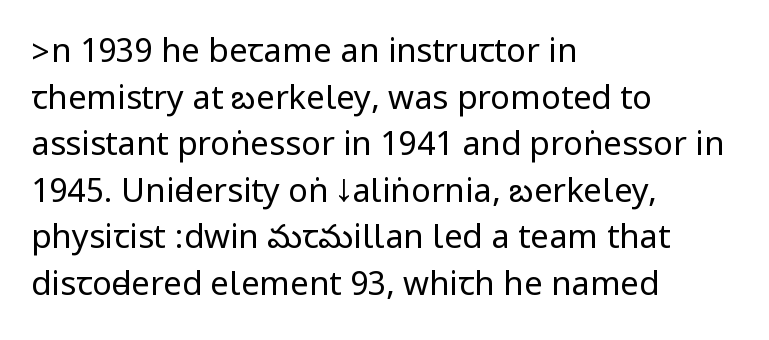
The image shows 33 px regular-weight, condensed sans-serif type, upright; set left-aligned, normal line spacing (1.41x), normal letter spacing, not underlined; low stroke contrast.
